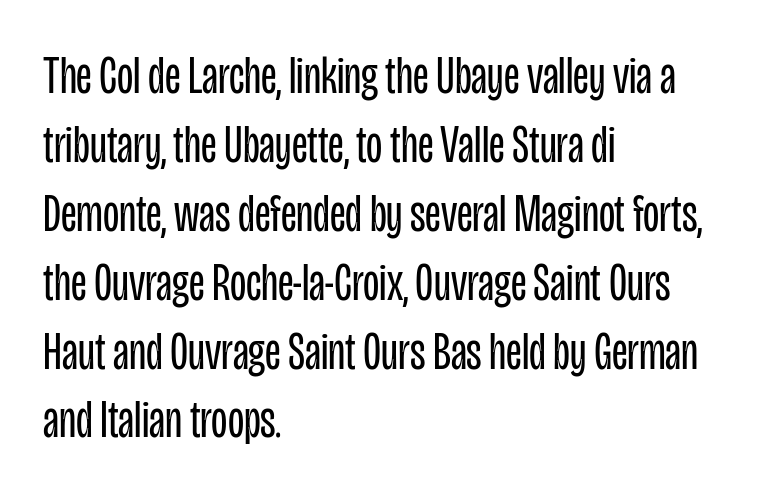
The image shows 53 px regular-weight, condensed sans-serif type, upright; set left-aligned, normal line spacing (1.3x), normal letter spacing, not underlined; low stroke contrast and a large x-height.
